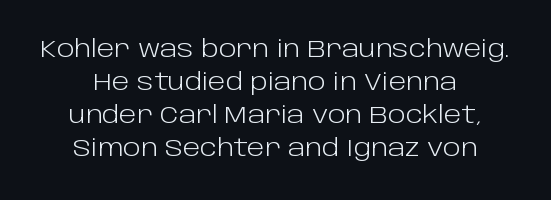
The image shows 23 px text type, upright; set normal line spacing (1.43x), normal letter spacing, not underlined.
